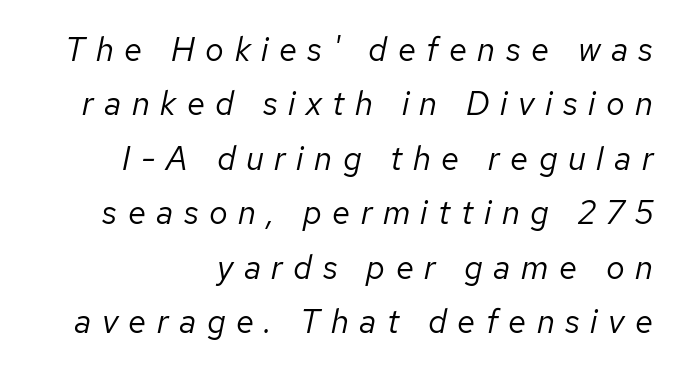
{"italic": "yes", "lean": "right", "slant_degrees": 12, "bold": "no", "weight": "regular", "width": "normal", "stroke_contrast": "low", "x_height": "medium", "monospaced": "no", "underline": "no", "align": "right", "line_spacing": "normal", "line_spacing_ratio": 1.65, "letter_spacing": "wide", "letter_spacing_em": 0.32, "glyph_px": 33}
